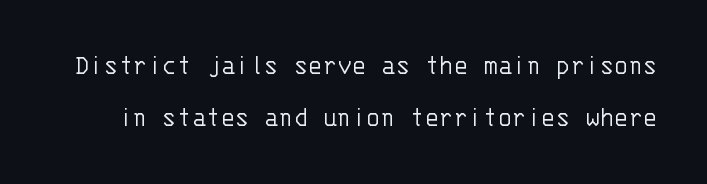
{"serif": "no", "italic": "no", "bold": "no", "weight": "light", "width": "normal", "stroke_contrast": "low", "x_height": "large", "monospaced": "yes", "underline": "no", "line_spacing_ratio": 1.73, "letter_spacing": "normal", "letter_spacing_em": 0.0, "glyph_px": 30}
